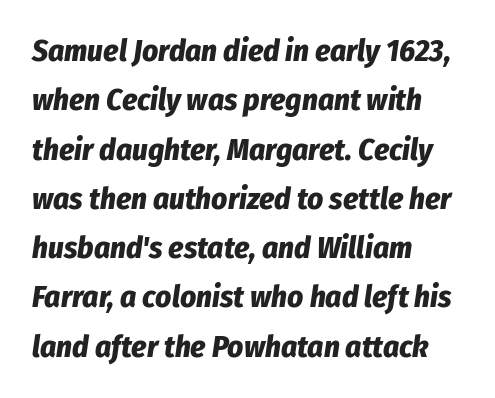
{"italic": "yes", "lean": "right", "slant_degrees": 8, "bold": "yes", "weight": "bold", "width": "condensed", "stroke_contrast": "low", "x_height": "medium", "monospaced": "no", "underline": "no", "align": "left", "line_spacing": "normal", "line_spacing_ratio": 1.59, "letter_spacing": "normal", "letter_spacing_em": 0.0, "glyph_px": 31}
